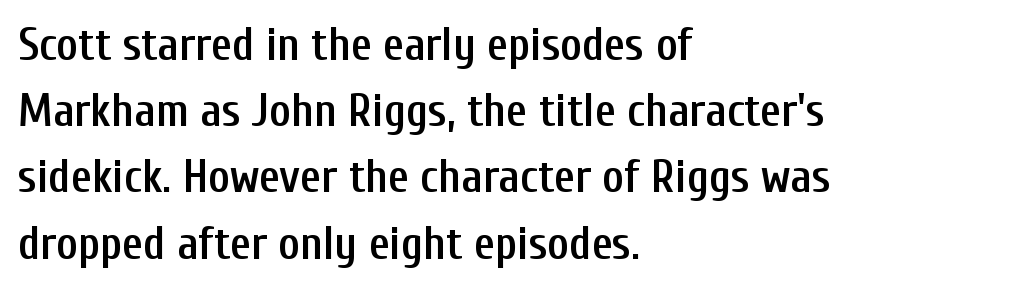
The image shows 46 px semibold, condensed sans-serif type, upright; set left-aligned, normal line spacing (1.44x), normal letter spacing, not underlined; low stroke contrast and a medium x-height.
